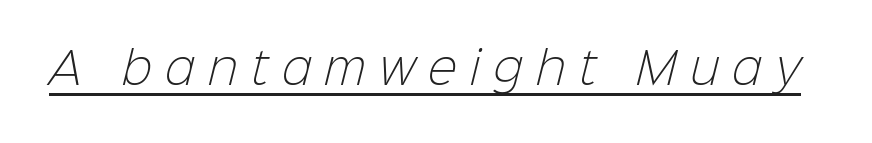
The image shows 44 px light sans-serif type; set unusually wide letter spacing (+0.3 em), underlined; low stroke contrast and a medium x-height.
